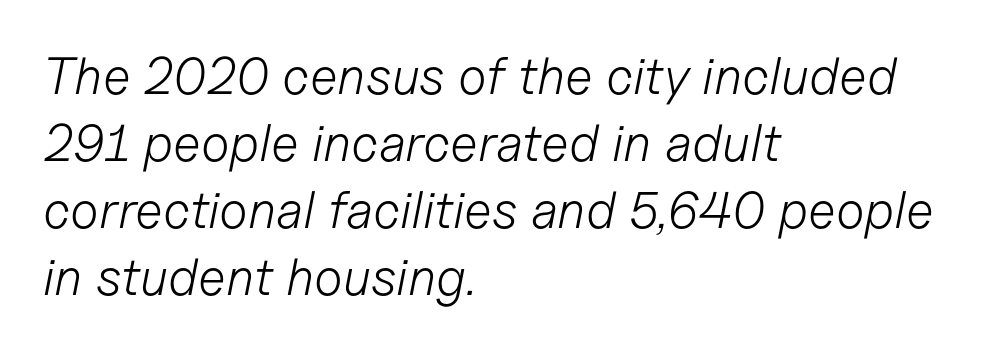
Q: Is the text bold? A: No.
Q: Is the text italic (slanted)? A: Yes, it leans right by about 11 degrees.
Q: Is the text underlined? A: No.
Q: How is the paragraph aligned? A: Left-aligned.
Q: Is the spacing between letters normal or unusually wide? A: Normal.
Q: Is the spacing between lines tight, normal or loose? A: Normal.
Q: Width (condensed, normal, or wide)? A: Normal.
Q: Stroke contrast? A: Low.
Q: x-height? A: Medium.
Q: Monospaced? A: No.
